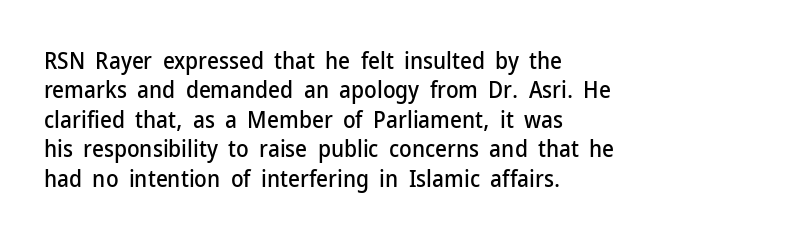
The image shows 23 px text type, upright; set left-aligned, normal line spacing (1.28x), normal letter spacing, not underlined.
